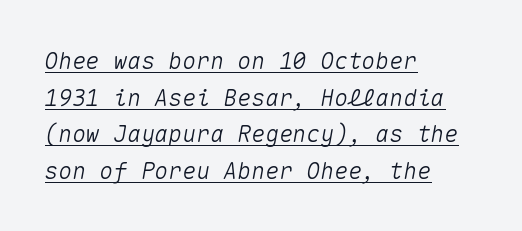
The image shows 23 px text type, italic (leaning right); set left-aligned, normal line spacing (1.59x), normal letter spacing, underlined.
